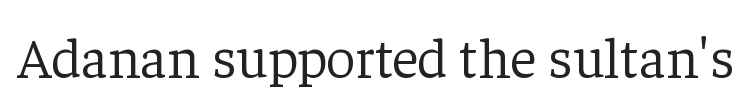
Each letter keeps its own natural width here, so spacing adapts to shape. Does the type have serifs? Yes, each stem ends in a small foot. This rendering features lettering with no underline. A light-to-regular cut is what we see here.
